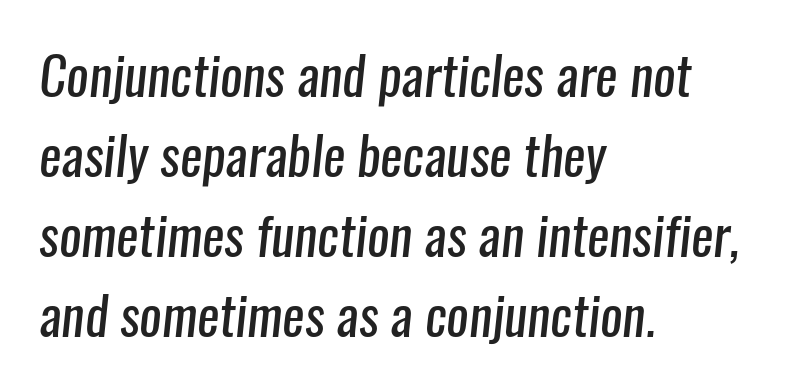
The image shows 53 px regular-weight, condensed sans-serif type; set left-aligned, normal line spacing (1.51x), normal letter spacing, not underlined; low stroke contrast and a medium x-height.
